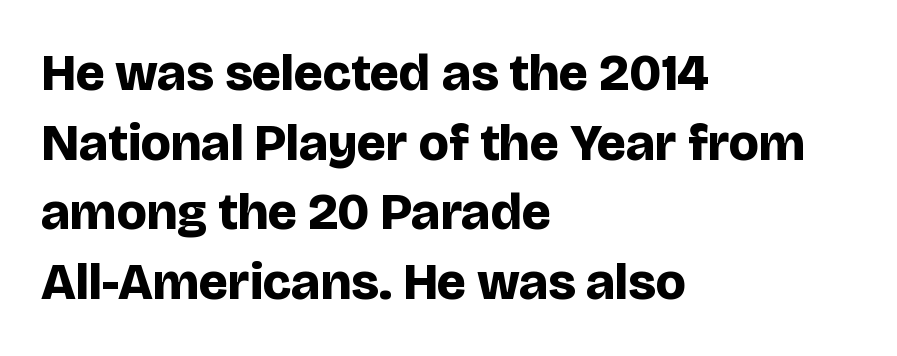
{"serif": "no", "italic": "no", "bold": "yes", "weight": "bold", "width": "normal", "stroke_contrast": "low", "x_height": "large", "monospaced": "no", "underline": "no", "align": "left", "line_spacing": "normal", "line_spacing_ratio": 1.34, "letter_spacing": "normal", "letter_spacing_em": 0.0, "glyph_px": 52}
